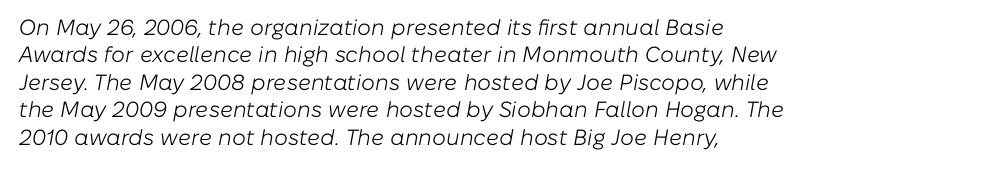
These glyphs show unthickened strokes, regular width or finer. Tracking here is standard; glyphs follow each other at the usual distance. Rendered with sloped, italic letterforms. A student would call this left alignment; a typographer would say flush left, rag right.
